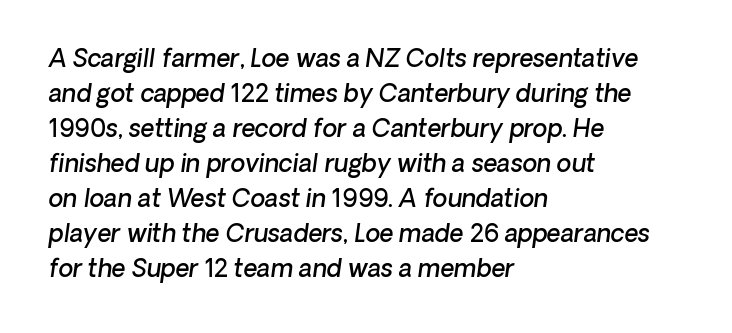
The image shows 24 px text type, italic (leaning right); set left-aligned, normal line spacing (1.46x), normal letter spacing, not underlined.
